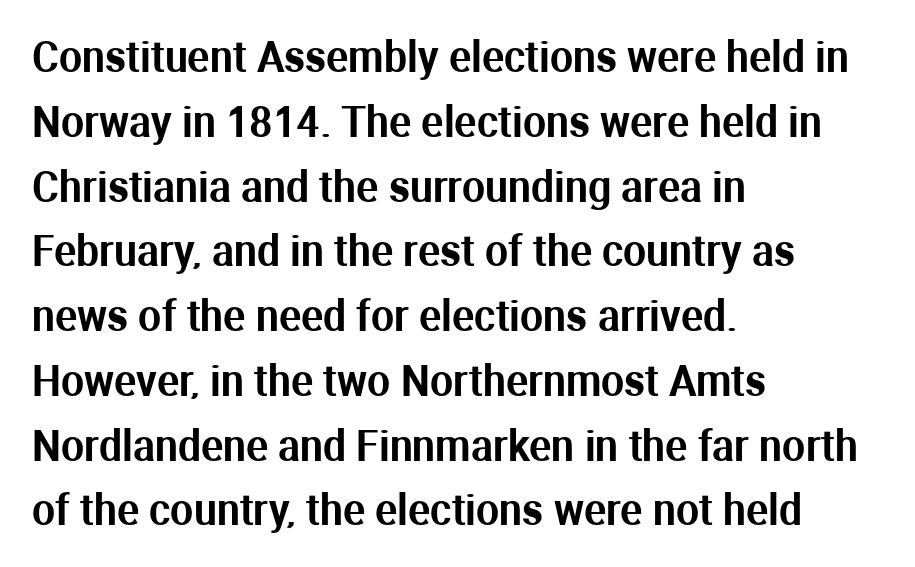
Q: Is the text italic (slanted)? A: No, it is upright.
Q: Is the typeface a serif or a sans-serif typeface? A: Sans-serif.
Q: Is the text underlined? A: No.
Q: How is the paragraph aligned? A: Left-aligned.
Q: Is the spacing between letters normal or unusually wide? A: Normal.
Q: Is the spacing between lines tight, normal or loose? A: Normal.
Q: Width (condensed, normal, or wide)? A: Normal.
Q: Stroke contrast? A: Medium.
Q: x-height? A: Medium.
Q: Monospaced? A: No.
